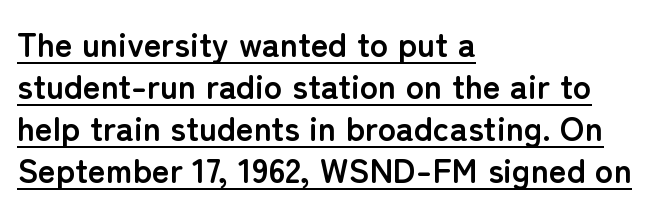
The passage shown has conventional tracking throughout. This sample is left-justified, so line endings fall wherever the words run out. You can tell from the bare stems that sans-serif type was used. Here the designer chose a conventional face with non-uniform glyph widths. Underlining? Definitely there. Notice how thick the strokes are: this is what a full bold looks like.
